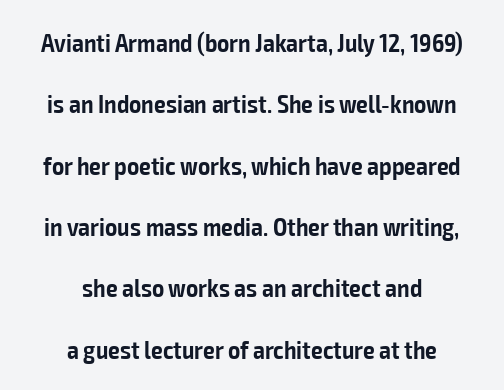
The image shows 26 px text type, upright; set centered, loose line spacing (2.36x), normal letter spacing, not underlined.
